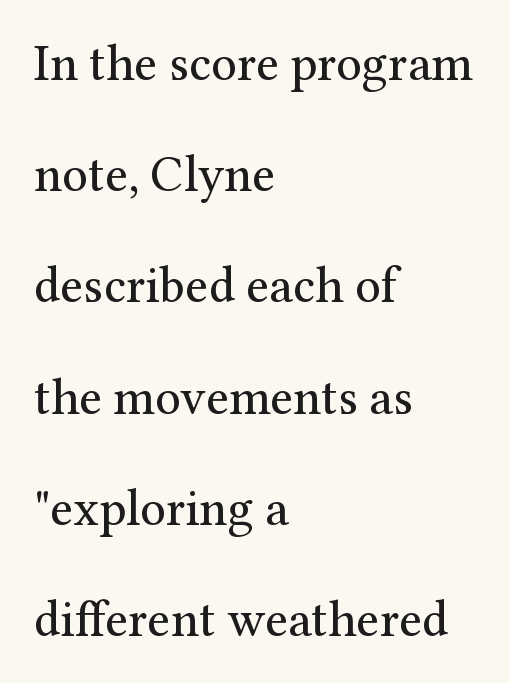
{"serif": "yes", "italic": "no", "bold": "no", "weight": "regular", "width": "normal", "stroke_contrast": "medium", "x_height": "medium", "monospaced": "no", "underline": "no", "align": "left", "line_spacing": "loose", "line_spacing_ratio": 2.18, "letter_spacing": "normal", "letter_spacing_em": 0.0, "glyph_px": 51}
